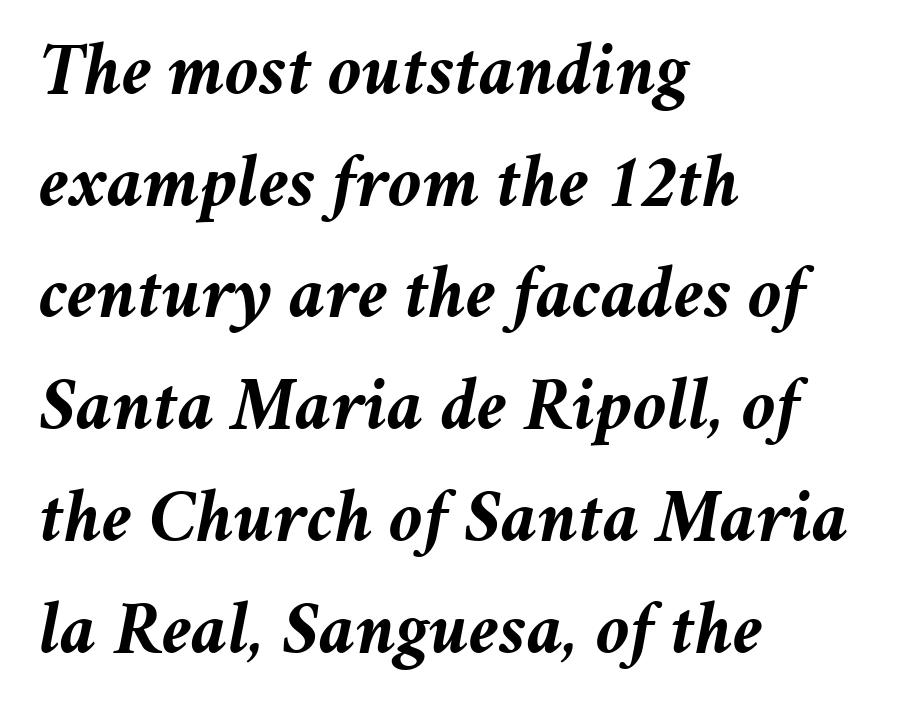
Q: Is the text bold? A: Yes.
Q: Is the text italic (slanted)? A: Yes, it leans right by about 11 degrees.
Q: Is the text underlined? A: No.
Q: How is the paragraph aligned? A: Left-aligned.
Q: Is the spacing between letters normal or unusually wide? A: Normal.
Q: Is the spacing between lines tight, normal or loose? A: Normal.
Q: Width (condensed, normal, or wide)? A: Normal.
Q: Stroke contrast? A: Medium.
Q: x-height? A: Medium.
Q: Monospaced? A: No.
